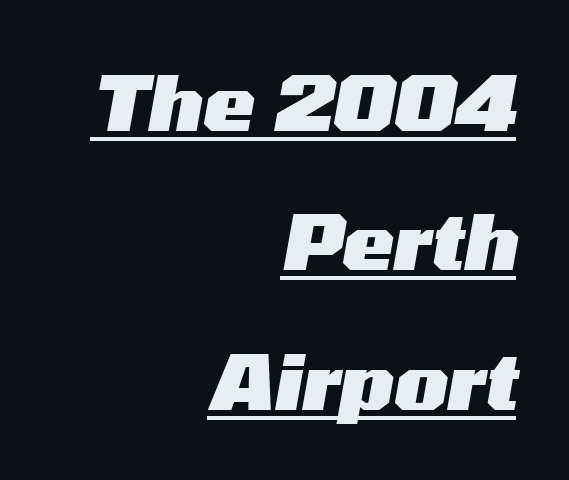
The image shows 77 px heavy, wide type, italic (leaning right); set right-aligned, line spacing 1.81x, normal letter spacing, underlined; medium stroke contrast and a medium x-height.
